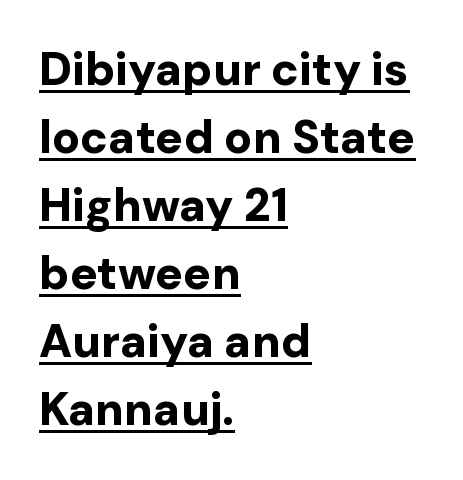
The image shows 46 px bold sans-serif type, upright; set left-aligned, normal line spacing (1.48x), normal letter spacing, underlined; low stroke contrast and a medium x-height.
